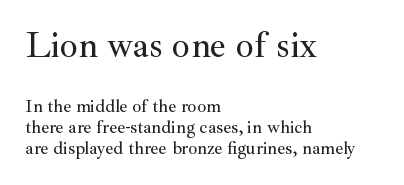
{"serif": "yes", "italic": "no", "width": "normal", "stroke_contrast": "medium", "x_height": "small", "monospaced": "no", "underline": "no", "align": "left", "line_spacing_ratio": 1.17, "letter_spacing": "normal", "letter_spacing_em": 0.0, "larger_block": "first", "size_ratio": 2.0, "glyph_px": 36}
